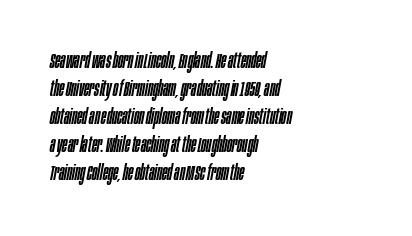
Q: Is the text italic (slanted)? A: Yes, it leans right by about 10 degrees.
Q: Is the text underlined? A: No.
Q: How is the paragraph aligned? A: Left-aligned.
Q: Is the spacing between letters normal or unusually wide? A: Normal.
Q: Is the spacing between lines tight, normal or loose? A: Normal.
